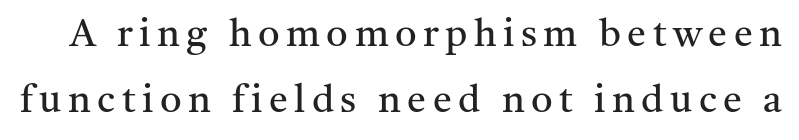
{"serif": "yes", "italic": "no", "bold": "no", "weight": "regular", "width": "normal", "stroke_contrast": "medium", "x_height": "medium", "monospaced": "no", "underline": "no", "line_spacing_ratio": 1.75, "glyph_px": 38}
